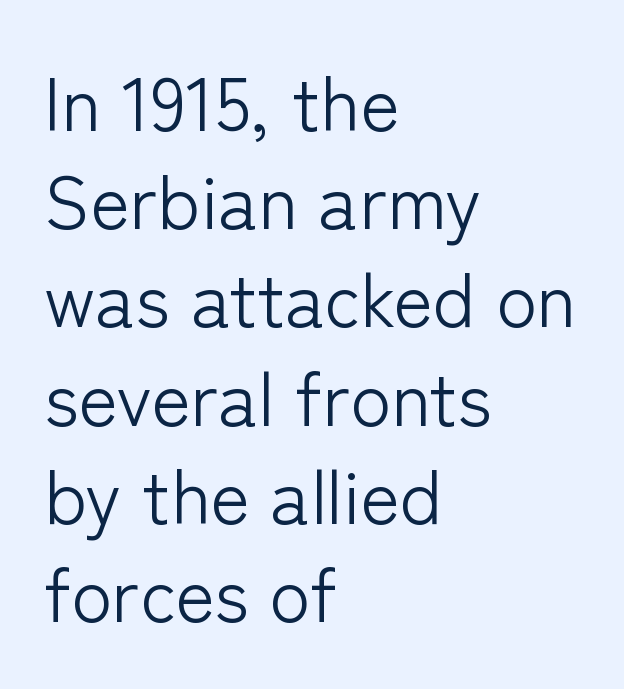
Q: Is the text bold? A: No.
Q: Is the text italic (slanted)? A: No, it is upright.
Q: Is the typeface a serif or a sans-serif typeface? A: Sans-serif.
Q: Is the text underlined? A: No.
Q: How is the paragraph aligned? A: Left-aligned.
Q: Is the spacing between letters normal or unusually wide? A: Normal.
Q: Is the spacing between lines tight, normal or loose? A: Normal.
Q: Width (condensed, normal, or wide)? A: Normal.
Q: Stroke contrast? A: Low.
Q: x-height? A: Medium.
Q: Monospaced? A: No.
